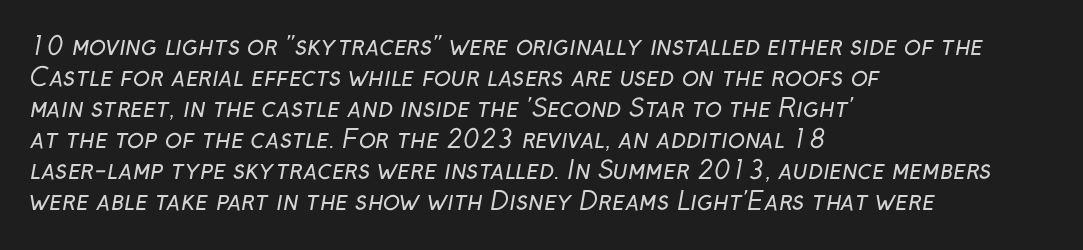
The space directly below the letters is spotless. Layout note: lines flush left. Weight: not bold — regular or lighter. Look at the tracking — it's just the regular setting, nothing added.
